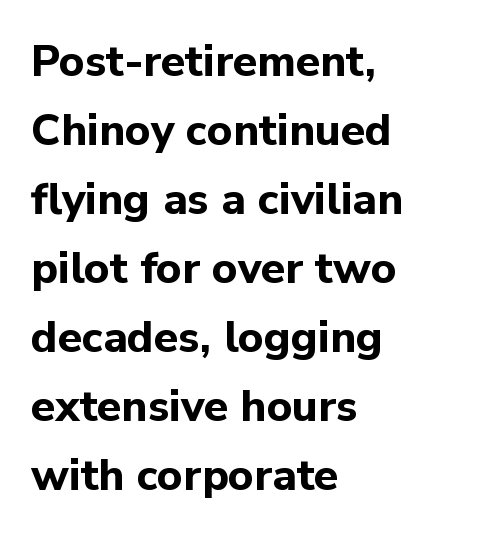
Q: Is the text bold? A: Yes.
Q: Is the text italic (slanted)? A: No, it is upright.
Q: Is the typeface a serif or a sans-serif typeface? A: Sans-serif.
Q: Is the text underlined? A: No.
Q: How is the paragraph aligned? A: Left-aligned.
Q: Is the spacing between letters normal or unusually wide? A: Normal.
Q: Is the spacing between lines tight, normal or loose? A: Normal.
Q: Width (condensed, normal, or wide)? A: Normal.
Q: Stroke contrast? A: Low.
Q: x-height? A: Medium.
Q: Monospaced? A: No.
